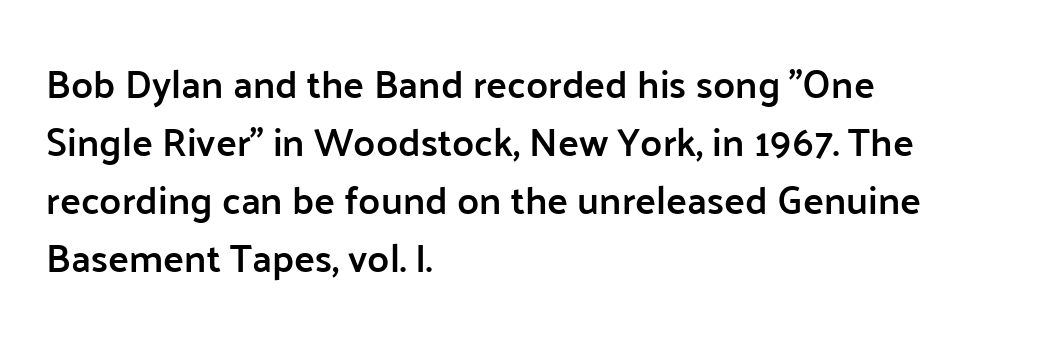
The image shows 39 px semibold sans-serif type, upright; set left-aligned, normal line spacing (1.49x), normal letter spacing, not underlined; low stroke contrast and a medium x-height.
